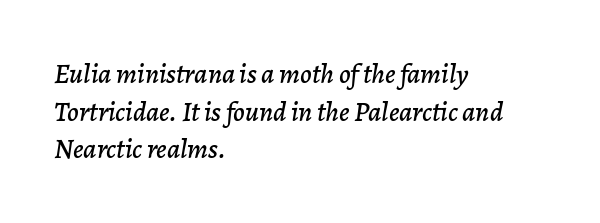
{"italic": "yes", "lean": "right", "slant_degrees": 7, "width": "normal", "stroke_contrast": "low", "x_height": "medium", "monospaced": "no", "underline": "no", "align": "left", "line_spacing": "normal", "line_spacing_ratio": 1.34, "letter_spacing": "normal", "letter_spacing_em": 0.0, "glyph_px": 28}
